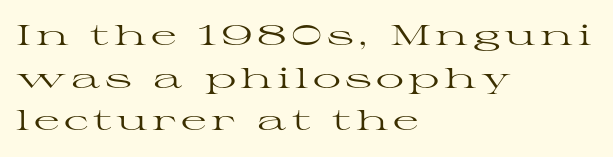
{"serif": "yes", "italic": "no", "bold": "no", "weight": "regular", "width": "wide", "stroke_contrast": "high", "x_height": "medium", "monospaced": "no", "underline": "no", "align": "left", "line_spacing": "normal", "line_spacing_ratio": 1.52, "glyph_px": 28}
